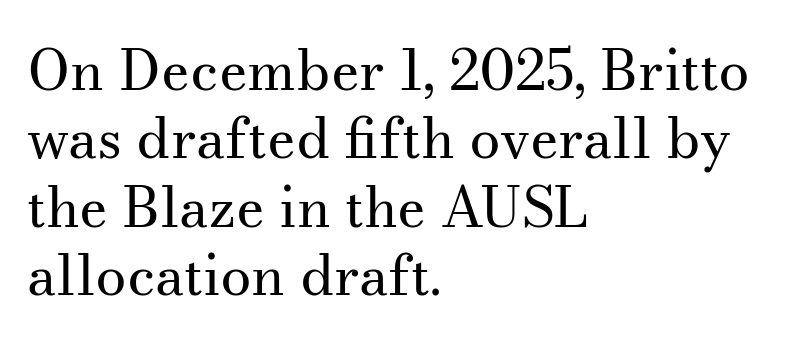
{"serif": "yes", "italic": "no", "bold": "no", "weight": "regular", "width": "normal", "stroke_contrast": "medium", "x_height": "small", "monospaced": "no", "underline": "no", "align": "left", "line_spacing_ratio": 1.22, "letter_spacing": "normal", "letter_spacing_em": 0.0, "glyph_px": 56}
